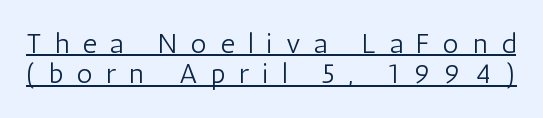
{"serif": "no", "italic": "no", "bold": "no", "weight": "light", "width": "condensed", "stroke_contrast": "low", "x_height": "medium", "monospaced": "no", "underline": "yes", "line_spacing": "tight", "line_spacing_ratio": 1.08, "letter_spacing": "wide", "letter_spacing_em": 0.48, "glyph_px": 28}
